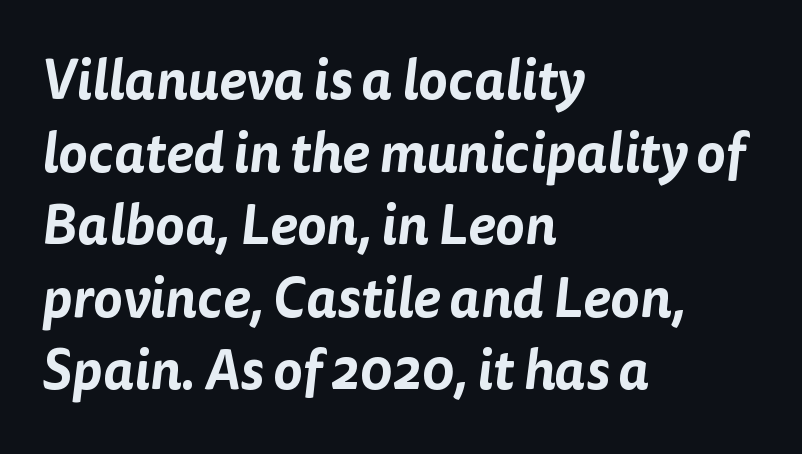
Successive baselines arrive at the customary interval. Check where the strokes stop: nothing finishes them off — pure sans. Do the characters align in a grid? No, the font is proportional. The strip under each line holds only bare page. The line texture is even and compact thanks to regular tracking. The rag falls on the right side of this text block.
